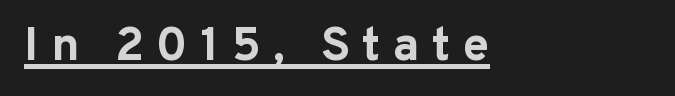
In CSS terms this would be text-align: left. Notice how the stems are strictly vertical — no italics here. This is underlined copy, the kind a proofreader might mark for attention. What kind of face is this? One without serifs — a sans. Tracking here is generous; glyphs stand well apart from one another. This is heavy type, rendered in bold.
